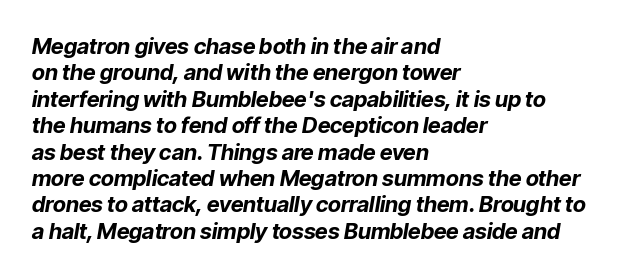
Has an underline been added? It has not. Letter spacing: default. Bold? Absolutely — the strokes are thick and heavy. Tall strokes in this sample are angled rather than plumb.
